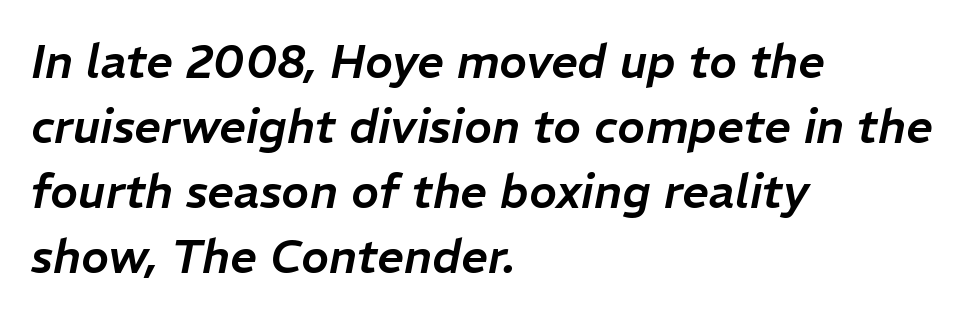
The space between consecutive lines is moderate. Tall strokes in this sample are angled rather than plumb. The typesetter chose a ragged-right arrangement here. The foot of each line stays bare and open.
